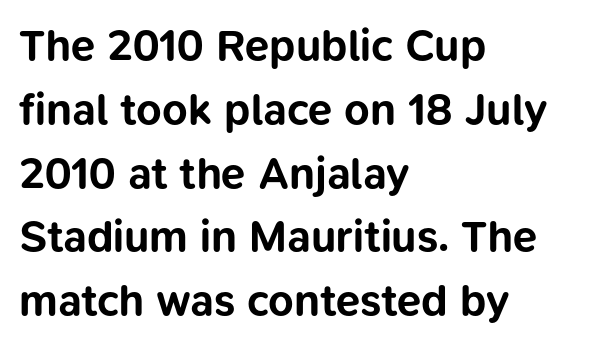
{"serif": "no", "italic": "no", "bold": "yes", "weight": "bold", "width": "normal", "stroke_contrast": "low", "x_height": "medium", "monospaced": "no", "underline": "no", "align": "left", "line_spacing": "normal", "line_spacing_ratio": 1.45, "letter_spacing": "normal", "letter_spacing_em": 0.0, "glyph_px": 44}
